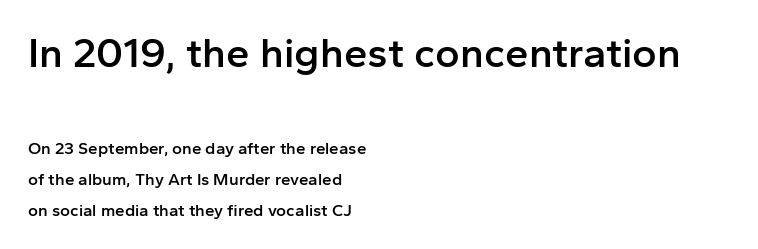
The image shows 42 px semibold sans-serif type, upright; set left-aligned, line spacing 1.82x, normal letter spacing, not underlined; the first (top) block is 2.47x larger; low stroke contrast and a medium x-height.
